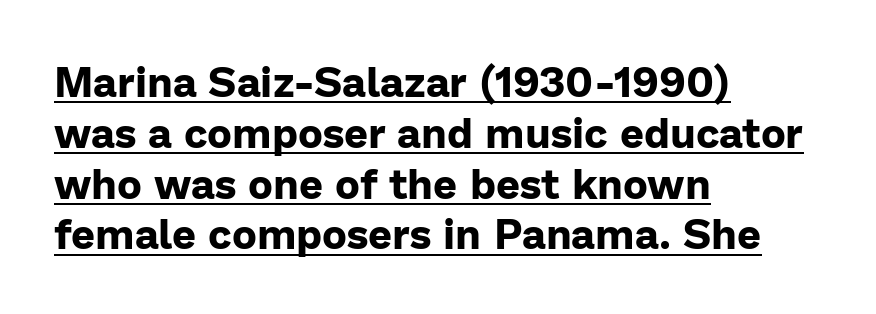
Q: Is the text bold? A: Yes.
Q: Is the text italic (slanted)? A: No, it is upright.
Q: Is the typeface a serif or a sans-serif typeface? A: Sans-serif.
Q: Is the text underlined? A: Yes.
Q: How is the paragraph aligned? A: Left-aligned.
Q: Is the spacing between letters normal or unusually wide? A: Normal.
Q: Width (condensed, normal, or wide)? A: Normal.
Q: Stroke contrast? A: Low.
Q: x-height? A: Medium.
Q: Monospaced? A: No.
